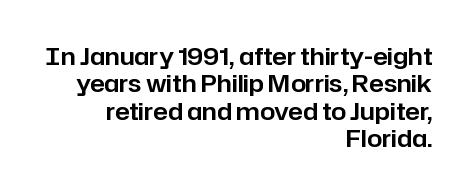
The image shows 24 px text type, upright; set right-aligned, tight line spacing (1.14x), normal letter spacing, not underlined.
